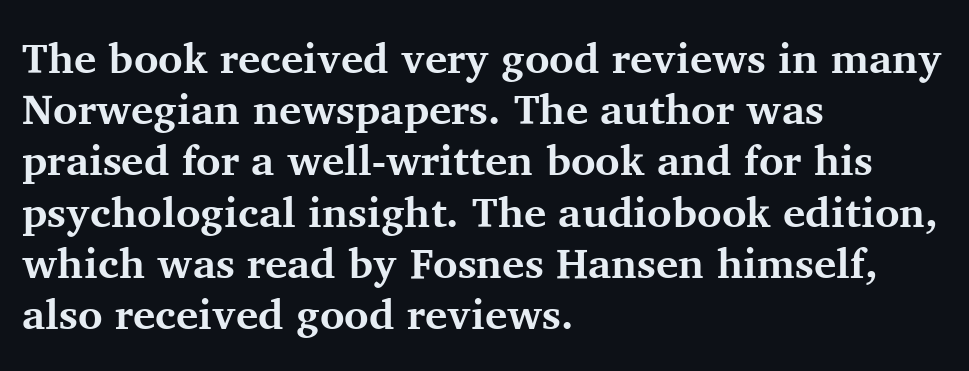
Q: Is the text bold? A: Yes.
Q: Is the text italic (slanted)? A: No, it is upright.
Q: Is the typeface a serif or a sans-serif typeface? A: Serif.
Q: Is the text underlined? A: No.
Q: How is the paragraph aligned? A: Left-aligned.
Q: Is the spacing between letters normal or unusually wide? A: Normal.
Q: Width (condensed, normal, or wide)? A: Normal.
Q: Stroke contrast? A: Medium.
Q: x-height? A: Medium.
Q: Monospaced? A: No.
